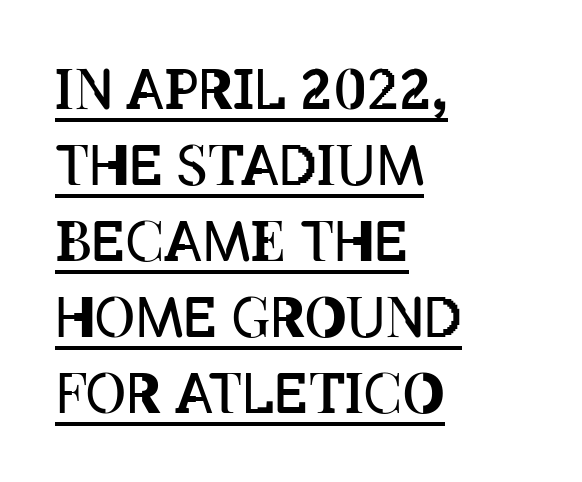
Do the characters align in a grid? No, the font is proportional. The lettering is marked with a stroke running underneath it. In CSS terms this would be text-align: left. How are the letters spaced? Ordinarily, with no added tracking. Tall strokes in this sample are plumb rather than angled. Stroke mass is kept to a normal reading level or below.
